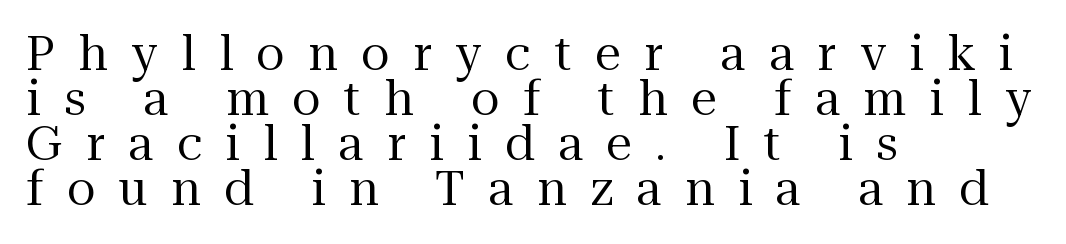
Q: Is the text bold? A: No.
Q: Is the text italic (slanted)? A: No, it is upright.
Q: Is the typeface a serif or a sans-serif typeface? A: Serif.
Q: Is the text underlined? A: No.
Q: How is the paragraph aligned? A: Left-aligned.
Q: Is the spacing between letters normal or unusually wide? A: Unusually wide.
Q: Is the spacing between lines tight, normal or loose? A: Tight.
Q: Width (condensed, normal, or wide)? A: Normal.
Q: Stroke contrast? A: Medium.
Q: x-height? A: Medium.
Q: Monospaced? A: No.
